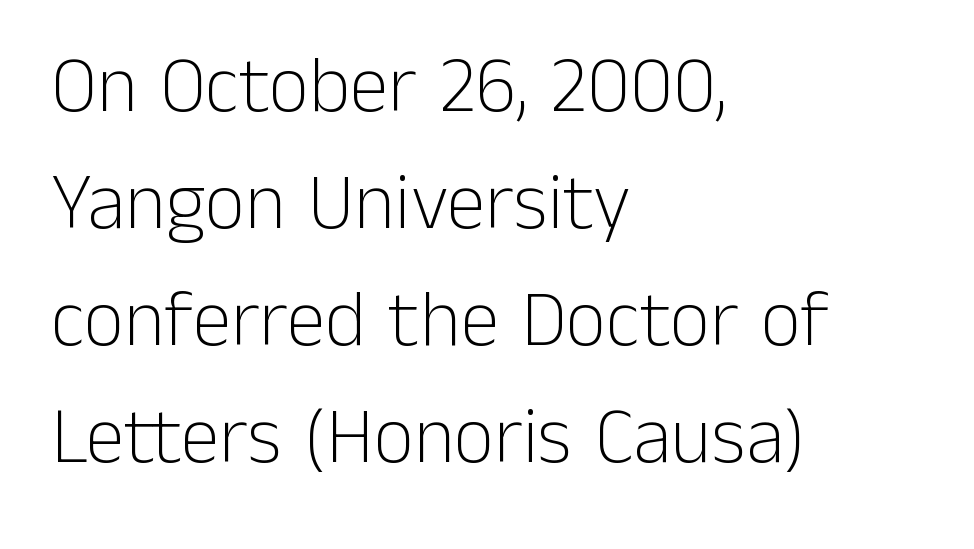
The image shows 79 px light sans-serif type, upright; set left-aligned, normal line spacing (1.48x), normal letter spacing, not underlined; low stroke contrast and a medium x-height.
